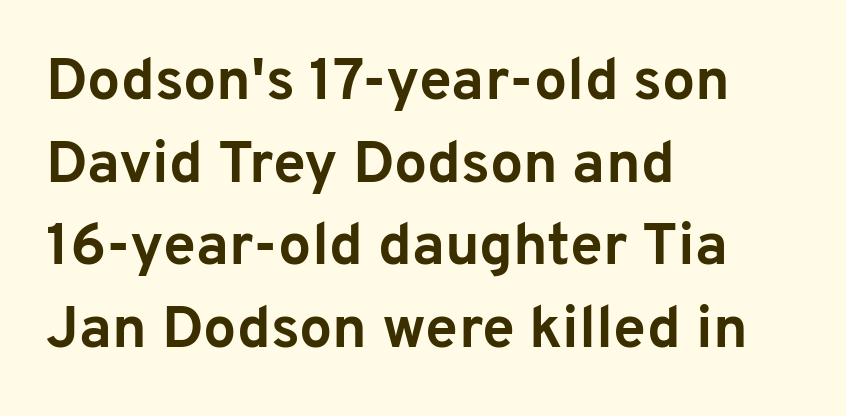
The image shows 59 px bold sans-serif type, upright; set left-aligned, normal line spacing (1.4x), normal letter spacing, not underlined; low stroke contrast and a medium x-height.
